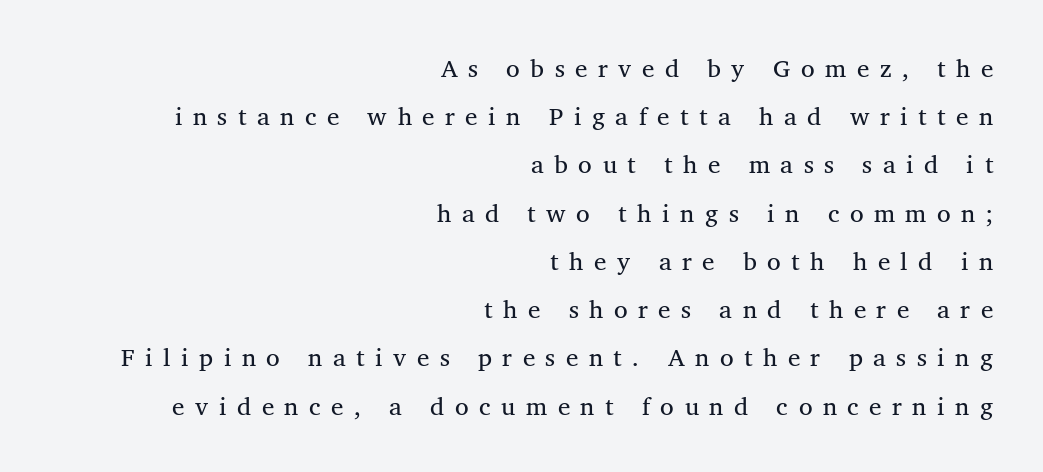
Notice how the passage keeps a crisp vertical edge on the right only. The passage shown is not bold in any degree. Caption: expanded tracking, letters set apart. The area under the type is left untouched.
